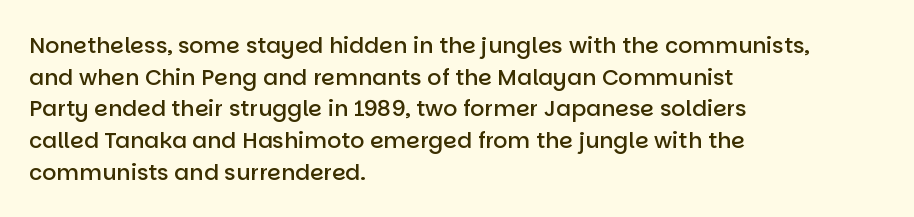
{"italic": "no", "bold": "semi", "underline": "no", "align": "left", "line_spacing": "normal", "line_spacing_ratio": 1.44, "letter_spacing": "normal", "letter_spacing_em": 0.0, "glyph_px": 22}
